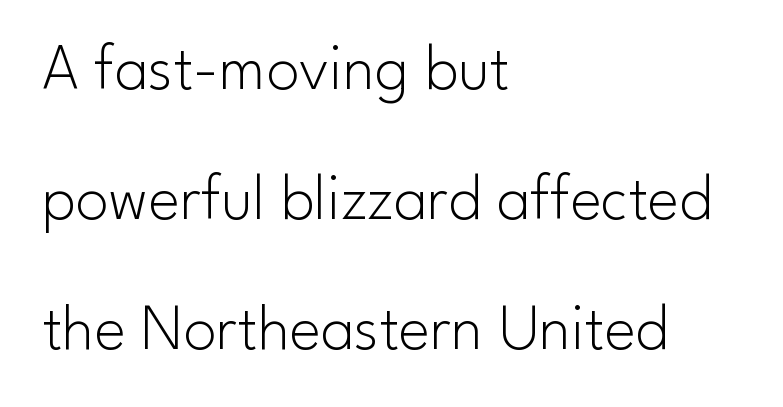
Q: Is the text bold? A: No.
Q: Is the text italic (slanted)? A: No, it is upright.
Q: Is the typeface a serif or a sans-serif typeface? A: Sans-serif.
Q: Is the text underlined? A: No.
Q: How is the paragraph aligned? A: Left-aligned.
Q: Is the spacing between letters normal or unusually wide? A: Normal.
Q: Is the spacing between lines tight, normal or loose? A: Loose.
Q: Width (condensed, normal, or wide)? A: Normal.
Q: Stroke contrast? A: Low.
Q: x-height? A: Small.
Q: Monospaced? A: No.
